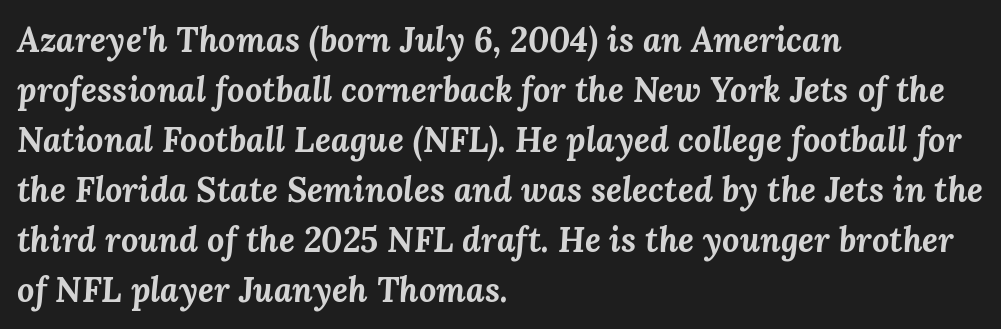
Notice how the passage keeps a crisp vertical edge on the left only. Pretty heavy lettering here — definitely bold. Is there much room between lines? A standard amount, neither cramped nor airy. Every character sits at an angle, as italics do.
